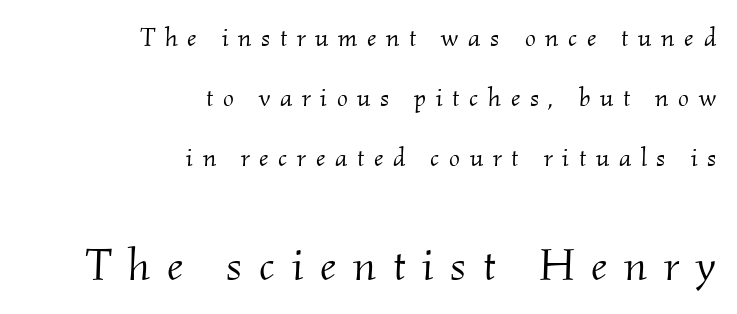
Unbolded letterforms with no extra heft. The passage shown leans; its letterforms are oblique. Old-style or modern, the face here clearly has serifs. Successive baselines arrive slowly, with a big drop between each. The composition opens small and finishes big.
